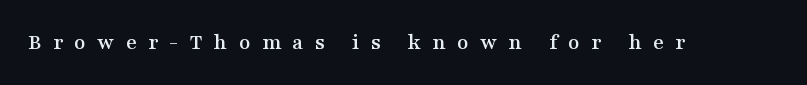
The image shows 23 px text type, upright; set unusually wide letter spacing (+0.49 em), not underlined.
